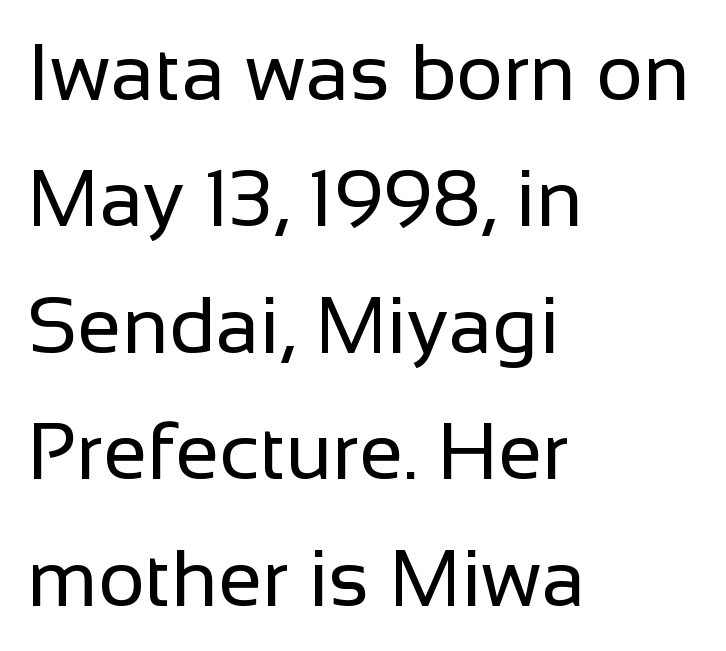
Q: Is the text bold? A: No.
Q: Is the text italic (slanted)? A: No, it is upright.
Q: Is the typeface a serif or a sans-serif typeface? A: Sans-serif.
Q: Is the text underlined? A: No.
Q: How is the paragraph aligned? A: Left-aligned.
Q: Is the spacing between letters normal or unusually wide? A: Normal.
Q: Is the spacing between lines tight, normal or loose? A: Normal.
Q: Width (condensed, normal, or wide)? A: Normal.
Q: Stroke contrast? A: Low.
Q: x-height? A: Medium.
Q: Monospaced? A: No.
